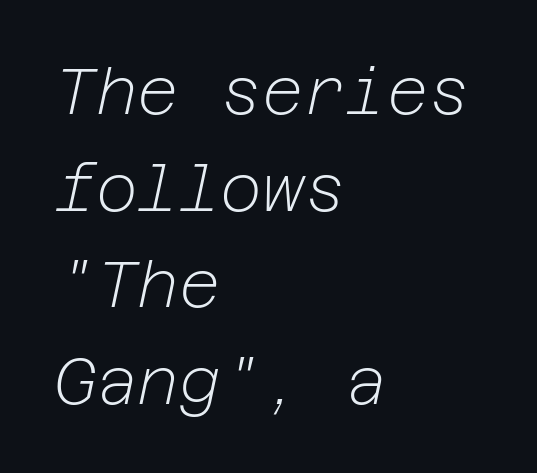
The image shows 64 px light type, italic (leaning right); set left-aligned, normal line spacing (1.51x), normal letter spacing, not underlined; low stroke contrast and a medium x-height.
